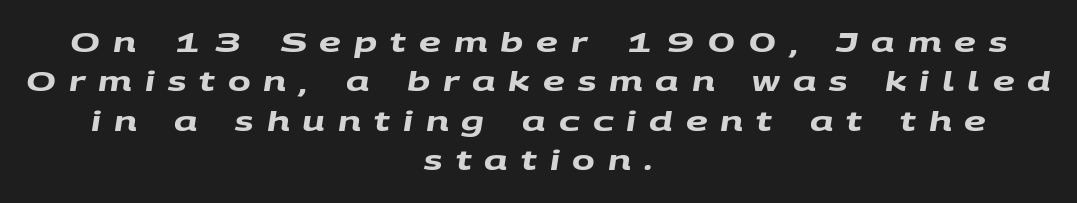
Q: Is the text bold? A: Yes.
Q: Is the text underlined? A: No.
Q: How is the paragraph aligned? A: Centered.
Q: Is the spacing between letters normal or unusually wide? A: Unusually wide.
Q: Is the spacing between lines tight, normal or loose? A: Normal.
